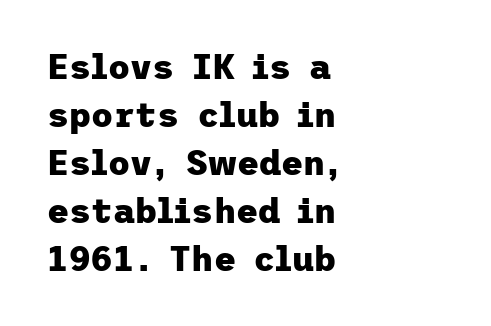
Q: Is the text bold? A: Yes.
Q: Is the text italic (slanted)? A: No, it is upright.
Q: Is the typeface a serif or a sans-serif typeface? A: Sans-serif.
Q: Is the text underlined? A: No.
Q: How is the paragraph aligned? A: Left-aligned.
Q: Is the spacing between letters normal or unusually wide? A: Normal.
Q: Is the spacing between lines tight, normal or loose? A: Normal.
Q: Width (condensed, normal, or wide)? A: Normal.
Q: Stroke contrast? A: Low.
Q: x-height? A: Medium.
